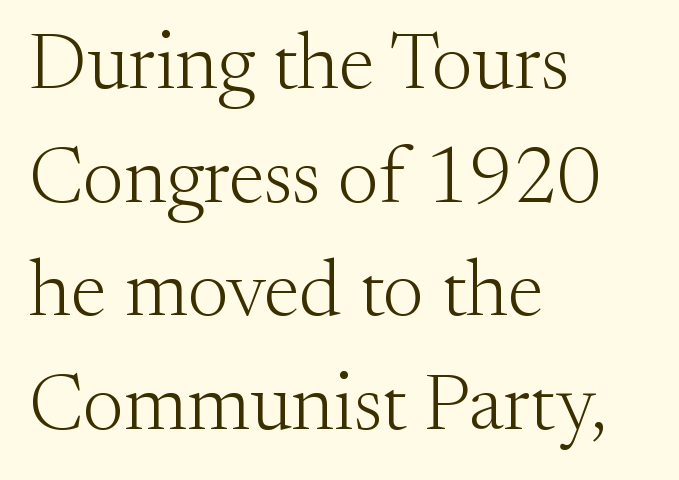
The typeface has the unassuming heft of standard copy or less. The letters carry serifs — small finishing strokes at the ends of their stems. The specimen reads as upright at a glance. The specimen omits any rule beneath the text block's lines. Compared with typical paragraphs, the rows here are spaced about the same.
